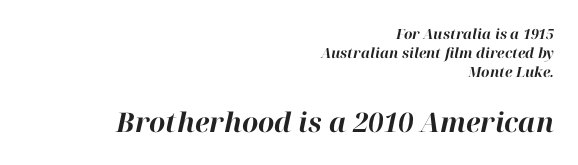
The image shows 27 px bold type, italic (leaning right); set right-aligned, normal line spacing (1.37x), normal letter spacing, not underlined; the second (bottom) block is 1.93x larger.
